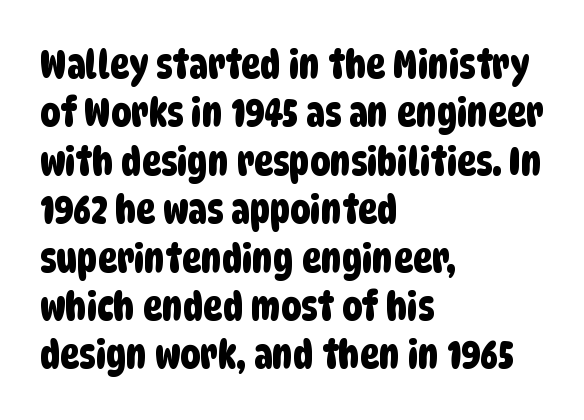
Q: Is the typeface a serif or a sans-serif typeface? A: Sans-serif.
Q: Is the text underlined? A: No.
Q: How is the paragraph aligned? A: Left-aligned.
Q: Is the spacing between letters normal or unusually wide? A: Normal.
Q: Width (condensed, normal, or wide)? A: Condensed.
Q: Stroke contrast? A: Low.
Q: x-height? A: Large.
Q: Monospaced? A: No.
